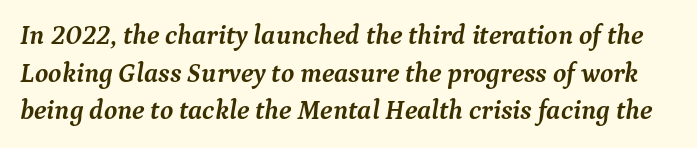
{"italic": "yes", "lean": "right", "slant_degrees": 9, "bold": "yes", "underline": "no", "line_spacing": "normal", "line_spacing_ratio": 1.39, "letter_spacing": "normal", "letter_spacing_em": 0.0, "glyph_px": 27}
